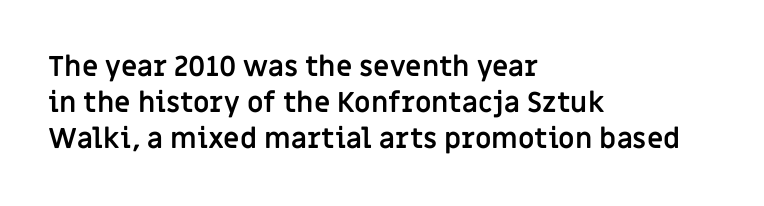
Leading: standard. The passage shown is not underscored anywhere. The passage shown is typeset with a sans-serif family. Compared with an ordinary text face, these strokes are far heavier — a full bold.
